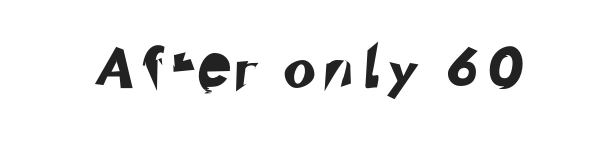
Q: Is the typeface a serif or a sans-serif typeface? A: Sans-serif.
Q: Is the text underlined? A: No.
Q: Is the spacing between letters normal or unusually wide? A: Unusually wide.
Q: Width (condensed, normal, or wide)? A: Normal.
Q: Stroke contrast? A: Low.
Q: x-height? A: Small.
Q: Monospaced? A: No.
